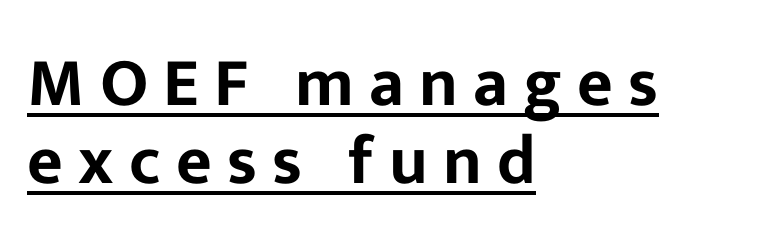
The image shows 69 px sans-serif type, upright; set left-aligned, tight line spacing (1.13x), unusually wide letter spacing (+0.22 em), underlined; low stroke contrast and a medium x-height.
